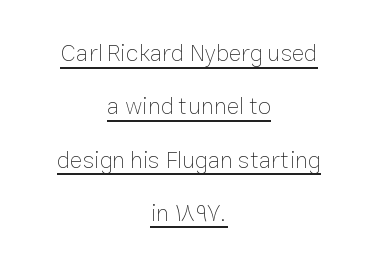
{"italic": "no", "bold": "no", "underline": "yes", "align": "center", "line_spacing": "loose", "line_spacing_ratio": 2.22, "letter_spacing": "normal", "letter_spacing_em": 0.0, "glyph_px": 24}
